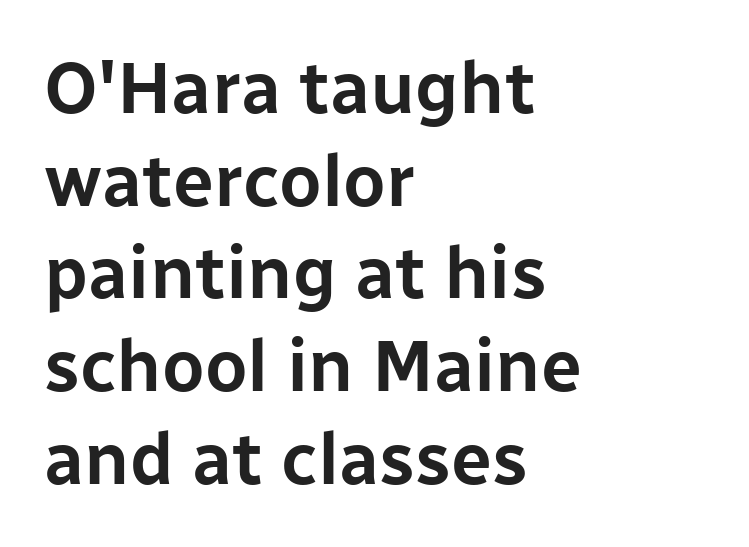
{"serif": "no", "italic": "no", "width": "normal", "stroke_contrast": "low", "x_height": "medium", "monospaced": "no", "underline": "no", "align": "left", "line_spacing": "normal", "line_spacing_ratio": 1.27, "letter_spacing": "normal", "letter_spacing_em": 0.0, "glyph_px": 73}
